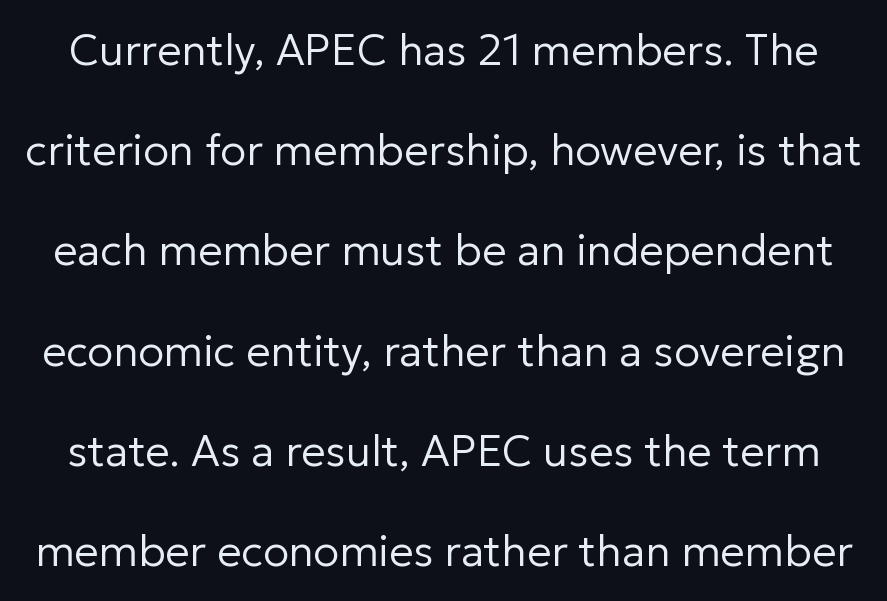
Q: Is the text bold? A: No.
Q: Is the text italic (slanted)? A: No, it is upright.
Q: Is the typeface a serif or a sans-serif typeface? A: Sans-serif.
Q: Is the text underlined? A: No.
Q: Is the spacing between letters normal or unusually wide? A: Normal.
Q: Is the spacing between lines tight, normal or loose? A: Loose.
Q: Width (condensed, normal, or wide)? A: Normal.
Q: Stroke contrast? A: Low.
Q: x-height? A: Medium.
Q: Monospaced? A: No.
